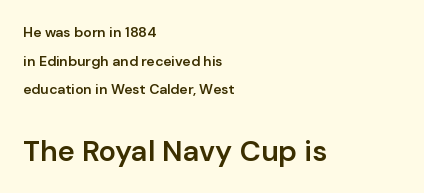
{"serif": "no", "italic": "no", "bold": "semi", "weight": "semibold", "width": "normal", "stroke_contrast": "low", "x_height": "medium", "monospaced": "no", "underline": "no", "align": "left", "line_spacing": "loose", "line_spacing_ratio": 2.04, "letter_spacing": "normal", "letter_spacing_em": 0.0, "larger_block": "second", "size_ratio": 2.07, "glyph_px": 29}
